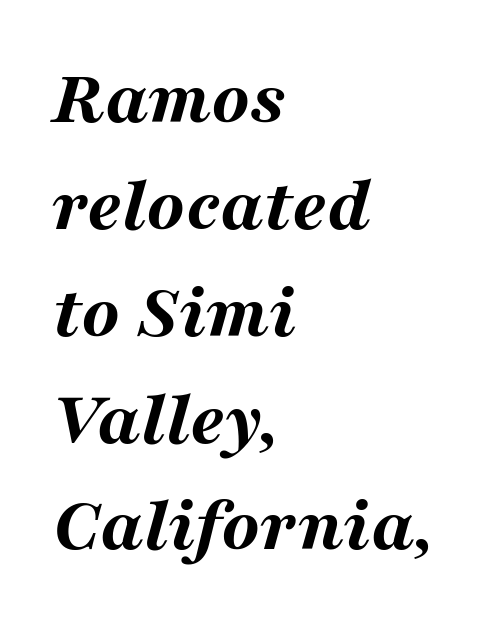
{"italic": "yes", "lean": "right", "slant_degrees": 16, "bold": "yes", "weight": "bold", "width": "wide", "stroke_contrast": "medium", "x_height": "medium", "monospaced": "no", "underline": "no", "align": "left", "line_spacing": "normal", "line_spacing_ratio": 1.37, "letter_spacing": "normal", "letter_spacing_em": 0.0, "glyph_px": 78}
